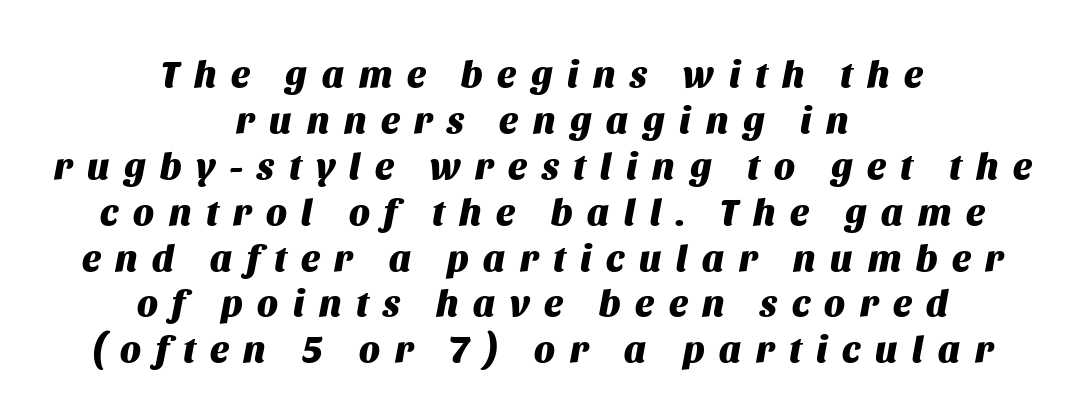
The strokes are fattened all the way to bold. Would a proofreader flag this as italicized? Yes. The face used here is proportionally spaced, like ordinary book or web type. Loose tracking; the words dissolve into strings of separated letters.
